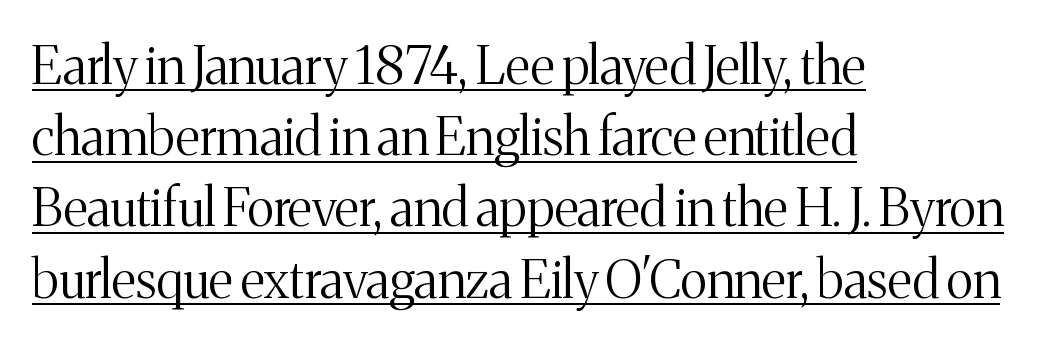
Q: Is the text bold? A: No.
Q: Is the text italic (slanted)? A: No, it is upright.
Q: Is the typeface a serif or a sans-serif typeface? A: Serif.
Q: Is the text underlined? A: Yes.
Q: How is the paragraph aligned? A: Left-aligned.
Q: Is the spacing between letters normal or unusually wide? A: Normal.
Q: Is the spacing between lines tight, normal or loose? A: Normal.
Q: Width (condensed, normal, or wide)? A: Normal.
Q: Stroke contrast? A: Medium.
Q: x-height? A: Medium.
Q: Monospaced? A: No.
